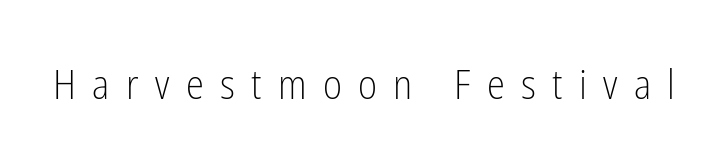
The image shows 41 px light, condensed sans-serif type, upright; set unusually wide letter spacing (+0.4 em), not underlined; low stroke contrast and a medium x-height.
